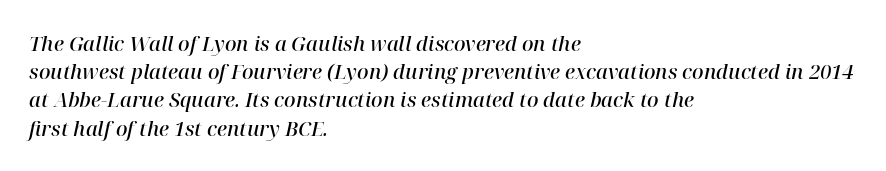
{"italic": "yes", "lean": "right", "slant_degrees": 12, "bold": "semi", "underline": "no", "align": "left", "line_spacing": "normal", "line_spacing_ratio": 1.41, "letter_spacing": "normal", "letter_spacing_em": 0.0, "glyph_px": 20}
